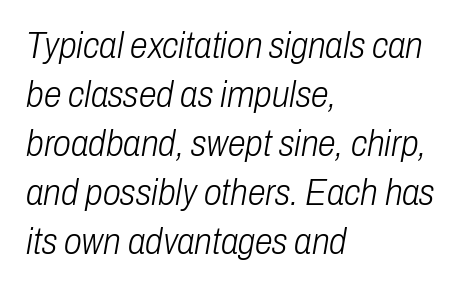
The image shows 36 px light, condensed type, italic (leaning right); set left-aligned, normal line spacing (1.36x), normal letter spacing, not underlined; low stroke contrast and a medium x-height.
